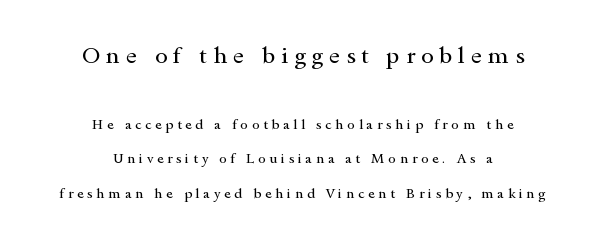
The image shows 23 px text type, upright; set centered, loose line spacing (2.46x), unusually wide letter spacing (+0.26 em), not underlined; the first (top) block is 1.64x larger.
